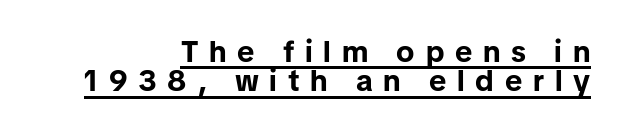
Q: Is the text bold? A: Yes.
Q: Is the text italic (slanted)? A: No, it is upright.
Q: Is the typeface a serif or a sans-serif typeface? A: Sans-serif.
Q: Is the text underlined? A: Yes.
Q: How is the paragraph aligned? A: Right-aligned.
Q: Is the spacing between letters normal or unusually wide? A: Unusually wide.
Q: Is the spacing between lines tight, normal or loose? A: Tight.
Q: Width (condensed, normal, or wide)? A: Normal.
Q: Stroke contrast? A: Low.
Q: x-height? A: Medium.
Q: Monospaced? A: No.
